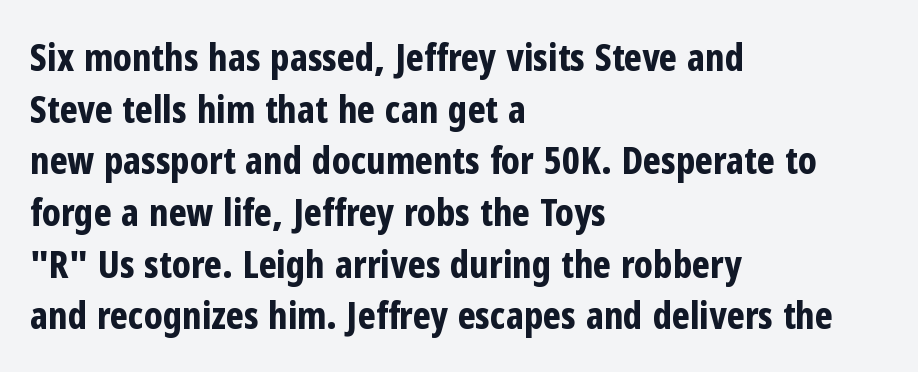
Q: Is the text bold? A: Yes.
Q: Is the text italic (slanted)? A: No, it is upright.
Q: Is the typeface a serif or a sans-serif typeface? A: Sans-serif.
Q: Is the text underlined? A: No.
Q: How is the paragraph aligned? A: Left-aligned.
Q: Is the spacing between letters normal or unusually wide? A: Normal.
Q: Is the spacing between lines tight, normal or loose? A: Normal.
Q: Width (condensed, normal, or wide)? A: Condensed.
Q: Stroke contrast? A: Low.
Q: x-height? A: Medium.
Q: Monospaced? A: No.
